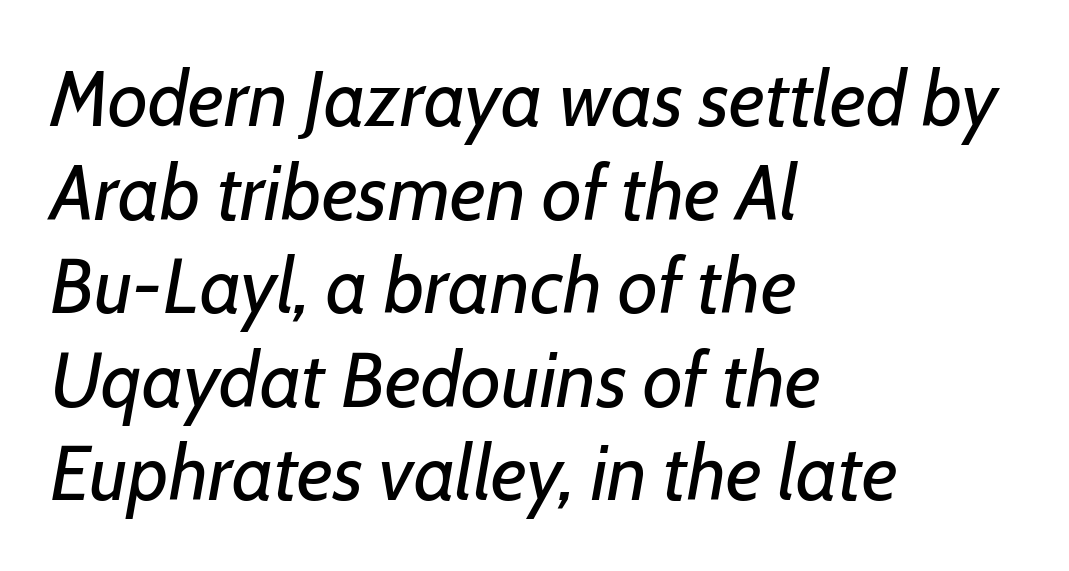
The image shows 78 px regular-weight type, italic (leaning right); set left-aligned, line spacing 1.2x, normal letter spacing, not underlined; low stroke contrast and a medium x-height.
